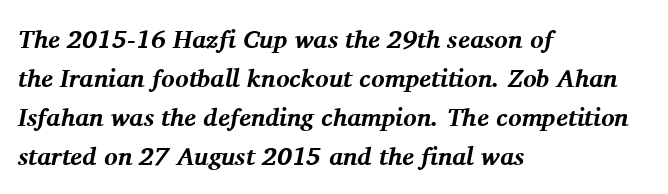
The image shows 25 px bold type, italic (leaning right); set left-aligned, normal line spacing (1.56x), normal letter spacing, not underlined.
